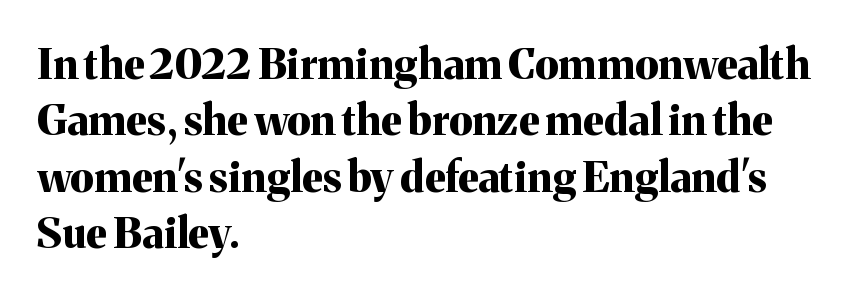
The image shows 42 px bold serif type, upright; set left-aligned, normal line spacing (1.34x), normal letter spacing, not underlined; medium stroke contrast and a medium x-height.
